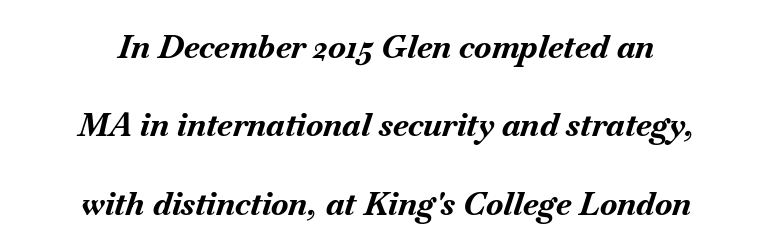
{"italic": "yes", "lean": "right", "slant_degrees": 18, "bold": "yes", "weight": "bold", "width": "normal", "stroke_contrast": "medium", "x_height": "small", "monospaced": "no", "underline": "no", "align": "center", "line_spacing": "loose", "line_spacing_ratio": 2.45, "letter_spacing": "normal", "letter_spacing_em": 0.0, "glyph_px": 32}
